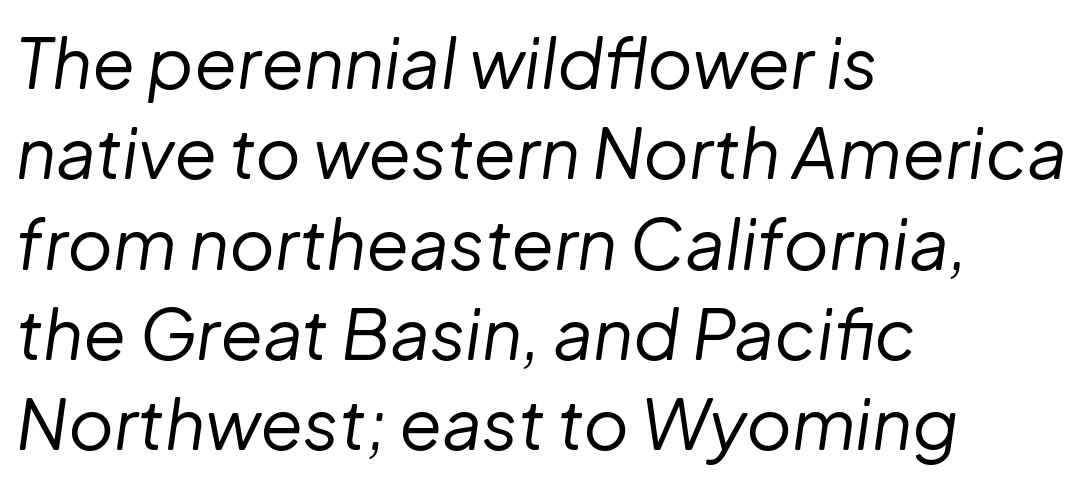
{"italic": "yes", "lean": "right", "slant_degrees": 8, "bold": "no", "weight": "regular", "width": "normal", "stroke_contrast": "low", "x_height": "medium", "monospaced": "no", "underline": "no", "align": "left", "line_spacing": "normal", "line_spacing_ratio": 1.29, "letter_spacing": "normal", "letter_spacing_em": 0.0, "glyph_px": 70}
